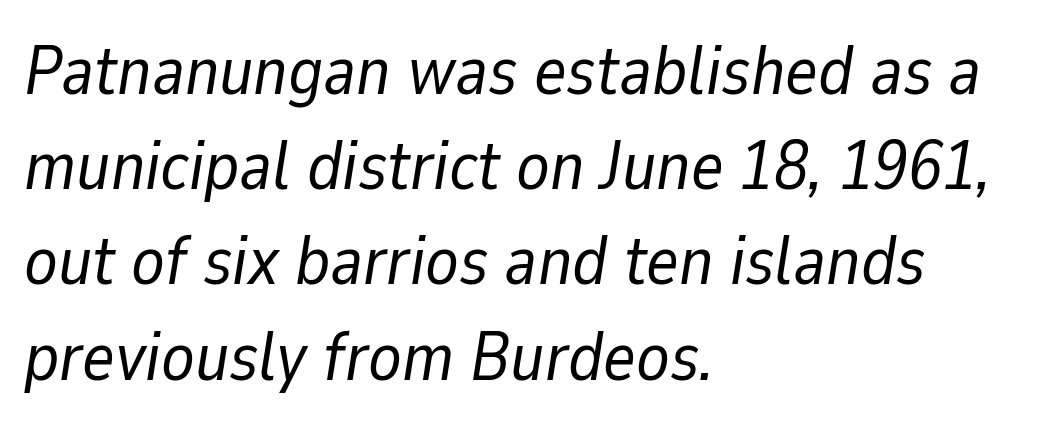
Counters stay open thanks to moderate or lighter strokes. Compared with typical paragraphs, the rows here are spaced about the same. Tracking value appears to be zero — textbook default spacing. It's the slanting kind of type. These lines are set flush left with a ragged right edge. Underline: absent.
